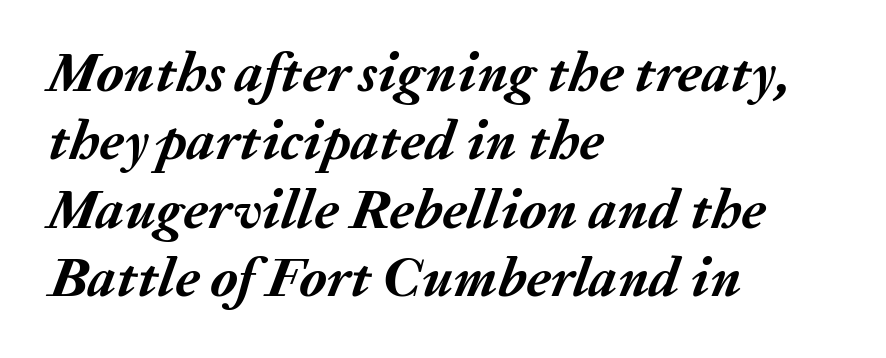
Note the varied advance widths — an 'i' is clearly narrower than an 'm'. The rendering keeps characters at their native spacing. Tall strokes in this sample are angled rather than plumb. This rendering uses left alignment, leaving the right contour irregular.
